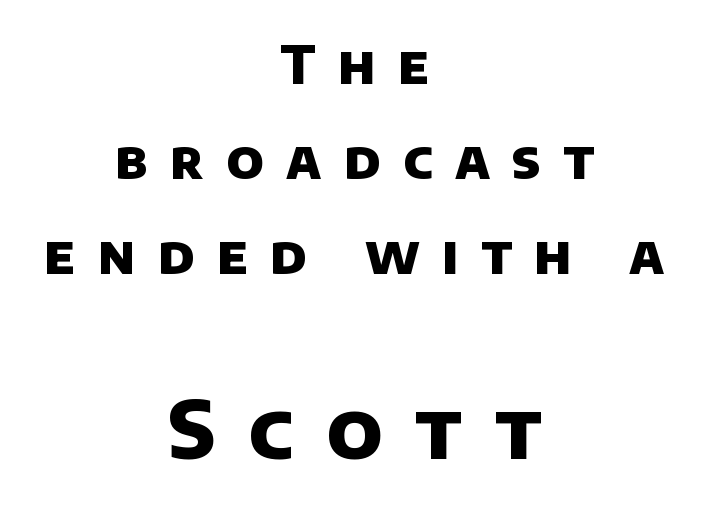
You could only call the tracking loose — the letters float apart. Typeset on center — no edge is straight. The passage shown is typeset with a sans-serif family. Which of the two is more prominent by size? The second, at the bottom. These words are printed bold, with thick strokes throughout. Note the varied advance widths — an 'i' is clearly narrower than an 'm'.
